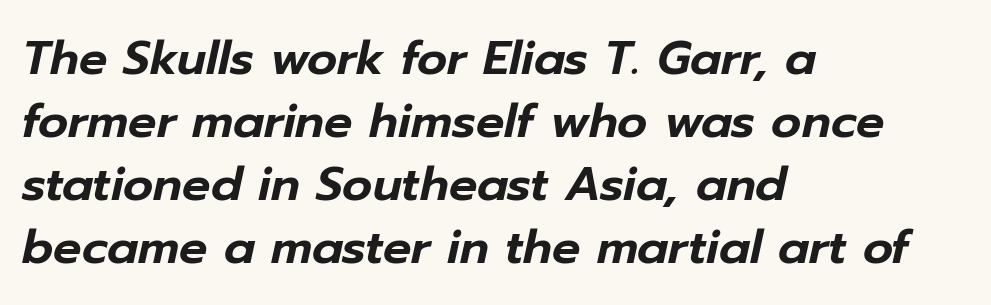
Q: Is the text italic (slanted)? A: Yes, it leans right by about 12 degrees.
Q: Is the text underlined? A: No.
Q: How is the paragraph aligned? A: Left-aligned.
Q: Is the spacing between letters normal or unusually wide? A: Normal.
Q: Is the spacing between lines tight, normal or loose? A: Normal.
Q: Width (condensed, normal, or wide)? A: Normal.
Q: Stroke contrast? A: Low.
Q: x-height? A: Medium.
Q: Monospaced? A: No.
